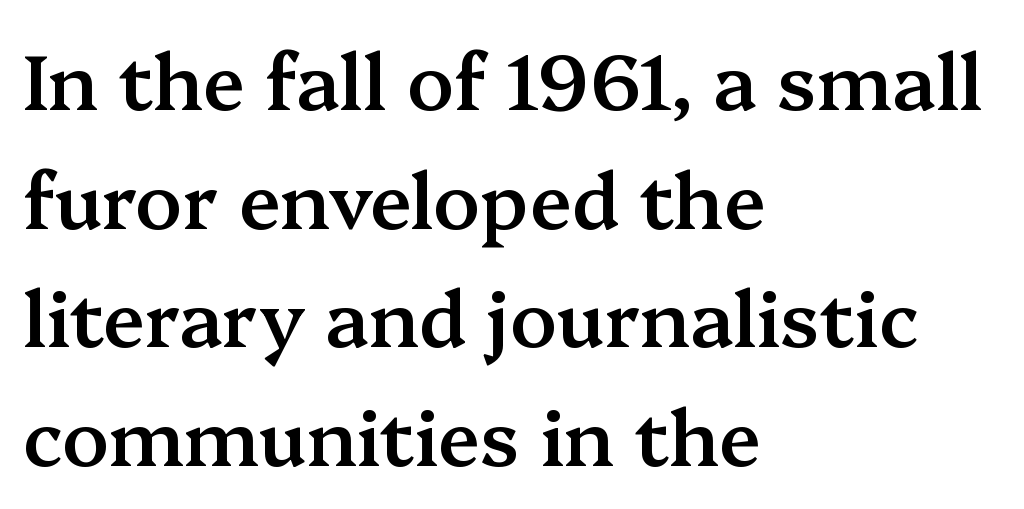
{"serif": "yes", "italic": "no", "bold": "semi", "weight": "semibold", "width": "normal", "stroke_contrast": "medium", "x_height": "medium", "monospaced": "no", "underline": "no", "align": "left", "line_spacing": "normal", "line_spacing_ratio": 1.54, "letter_spacing": "normal", "letter_spacing_em": 0.0, "glyph_px": 77}
